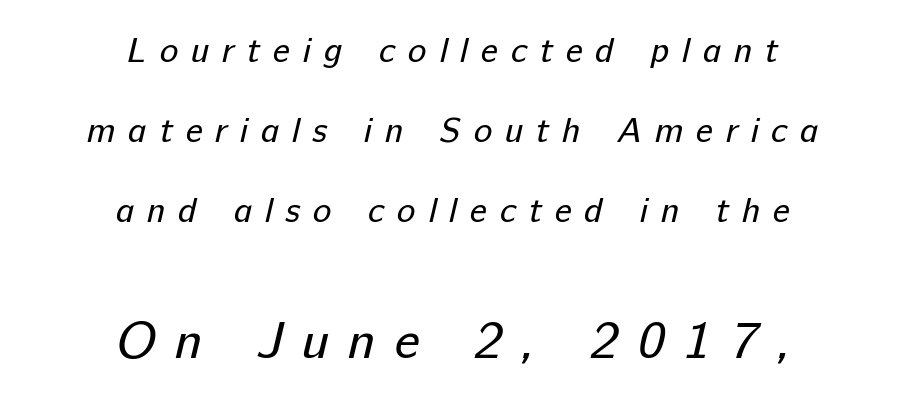
{"serif": "no", "bold": "no", "weight": "regular", "width": "normal", "stroke_contrast": "low", "x_height": "medium", "monospaced": "no", "underline": "no", "align": "center", "line_spacing": "loose", "line_spacing_ratio": 2.29, "letter_spacing": "wide", "letter_spacing_em": 0.36, "larger_block": "second", "size_ratio": 1.49, "glyph_px": 52}
